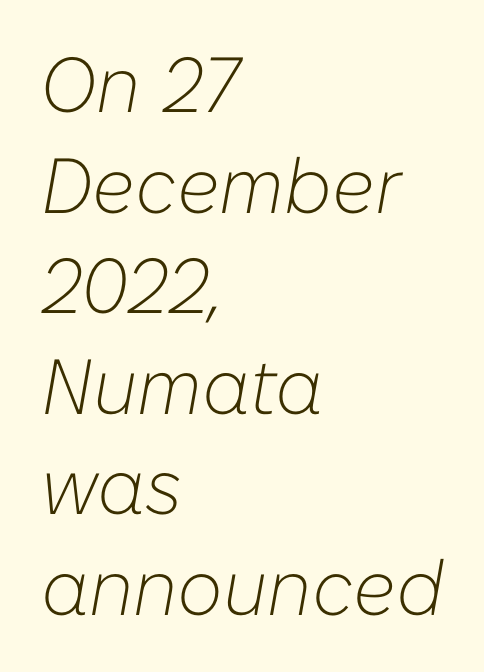
The letters look calm and open, with moderate or lighter stems. If you measured baseline to baseline, you'd find a middling distance. The passage is arranged the way most books set body copy — flush left. Style check: oblique. Proportional: the letters do not fall into vertical columns.
